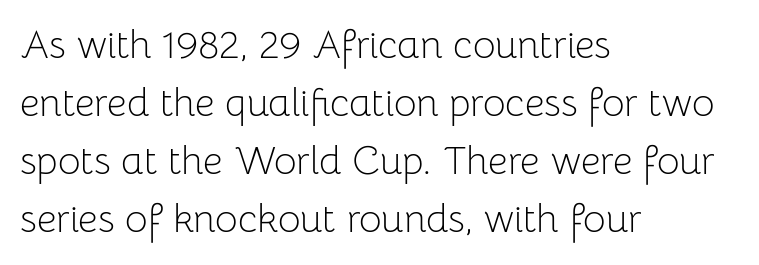
{"serif": "no", "italic": "no", "bold": "no", "weight": "light", "width": "normal", "stroke_contrast": "low", "x_height": "medium", "monospaced": "no", "underline": "no", "align": "left", "line_spacing": "normal", "line_spacing_ratio": 1.49, "letter_spacing": "normal", "letter_spacing_em": 0.0, "glyph_px": 39}
